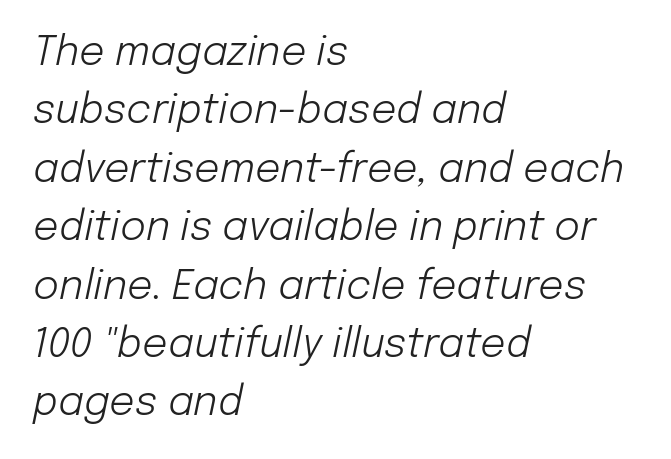
Inter-character spacing is left at the font's built-in metrics. When letters slant like this, we call the style italic. Horizontal alignment here is leftward, the default for most running prose. This rendering features lettering with no underline.
